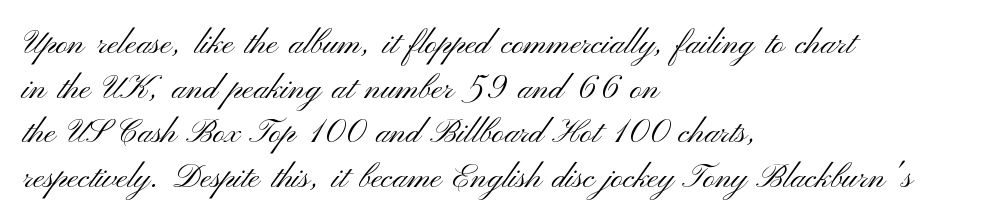
This reads as an unemphasized weight, regular at the heaviest. This sample uses plain, unmodified letter spacing. A typesetter would call this proportional, since set widths differ per character. A sans-serif font was chosen for this passage.
